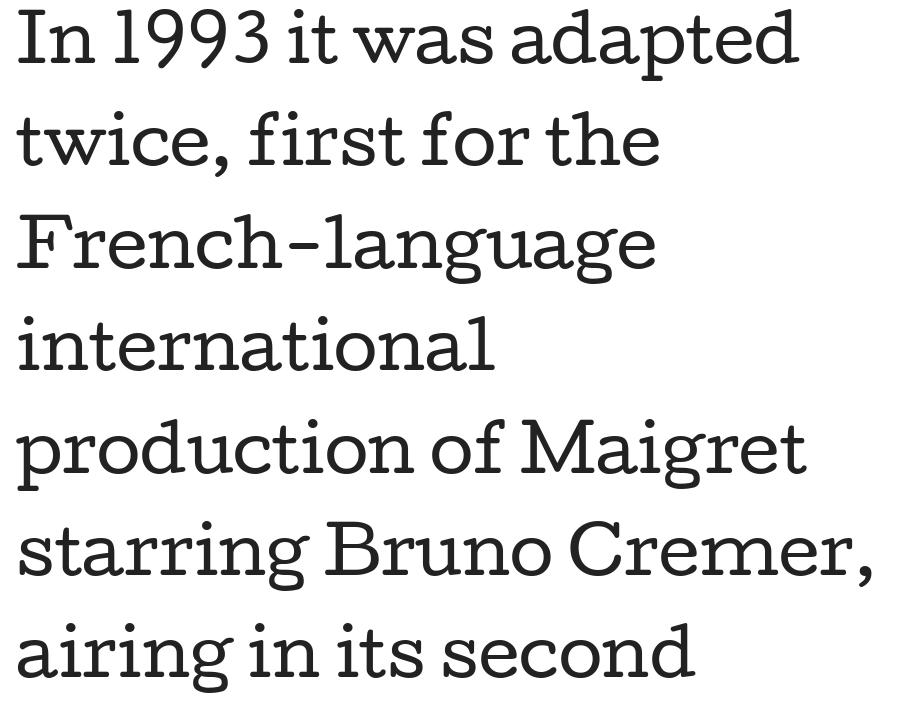
{"serif": "yes", "italic": "no", "bold": "no", "weight": "regular", "width": "wide", "stroke_contrast": "low", "x_height": "medium", "monospaced": "no", "underline": "no", "align": "left", "line_spacing": "normal", "line_spacing_ratio": 1.6, "letter_spacing": "normal", "letter_spacing_em": 0.0, "glyph_px": 64}
